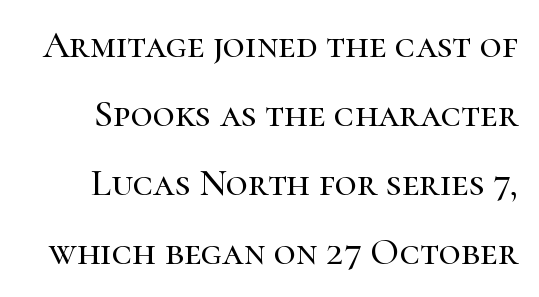
The image shows 38 px serif type, upright; set line spacing 1.82x, normal letter spacing, not underlined; high stroke contrast and a medium x-height.
